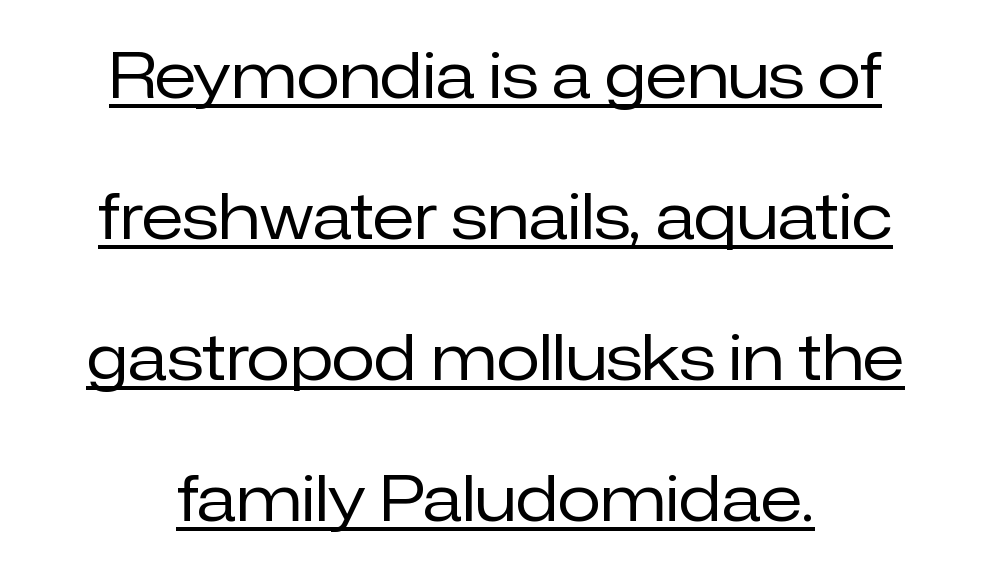
{"serif": "no", "italic": "no", "bold": "no", "weight": "regular", "width": "normal", "stroke_contrast": "low", "x_height": "medium", "monospaced": "no", "underline": "yes", "align": "center", "line_spacing": "loose", "line_spacing_ratio": 2.24, "letter_spacing": "normal", "letter_spacing_em": 0.0, "glyph_px": 63}
